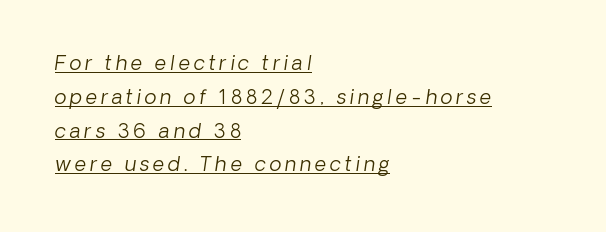
{"bold": "no", "underline": "yes", "align": "left", "line_spacing": "normal", "line_spacing_ratio": 1.69, "glyph_px": 20}
